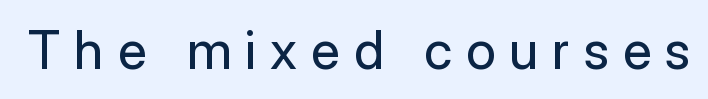
Q: Is the text bold? A: No.
Q: Is the text italic (slanted)? A: No, it is upright.
Q: Is the typeface a serif or a sans-serif typeface? A: Sans-serif.
Q: Is the text underlined? A: No.
Q: Is the spacing between letters normal or unusually wide? A: Unusually wide.
Q: Width (condensed, normal, or wide)? A: Normal.
Q: Stroke contrast? A: Low.
Q: x-height? A: Medium.
Q: Monospaced? A: No.
